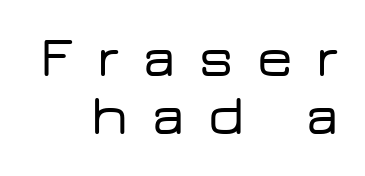
{"serif": "no", "italic": "no", "width": "wide", "stroke_contrast": "low", "x_height": "medium", "monospaced": "no", "underline": "no", "align": "right", "line_spacing": "tight", "line_spacing_ratio": 1.03, "letter_spacing": "wide", "letter_spacing_em": 0.42, "glyph_px": 56}
